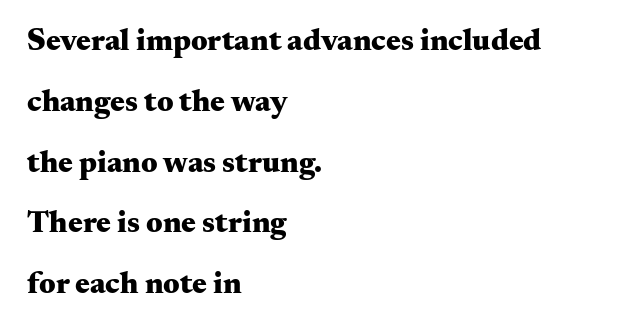
Q: Is the text bold? A: Yes.
Q: Is the text italic (slanted)? A: No, it is upright.
Q: Is the typeface a serif or a sans-serif typeface? A: Serif.
Q: Is the text underlined? A: No.
Q: How is the paragraph aligned? A: Left-aligned.
Q: Is the spacing between letters normal or unusually wide? A: Normal.
Q: Is the spacing between lines tight, normal or loose? A: Loose.
Q: Width (condensed, normal, or wide)? A: Wide.
Q: Stroke contrast? A: Medium.
Q: x-height? A: Small.
Q: Monospaced? A: No.
